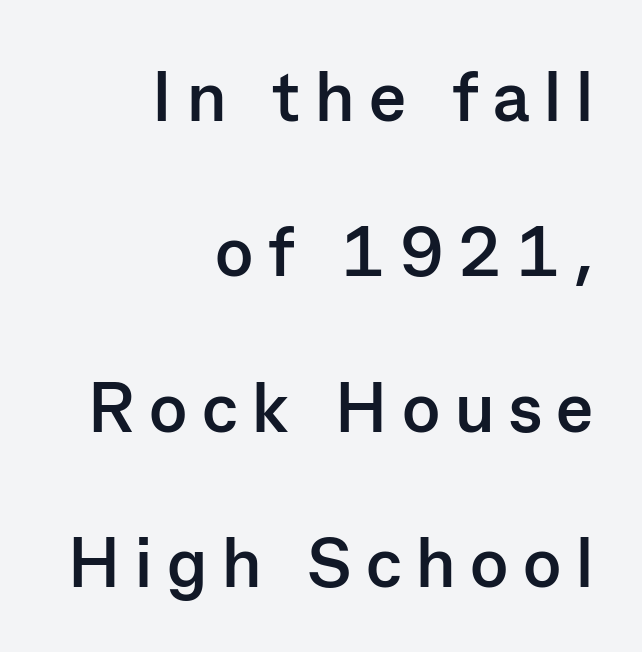
The image shows 70 px semibold sans-serif type, upright; set right-aligned, loose line spacing (2.22x), unusually wide letter spacing (+0.21 em), not underlined; low stroke contrast and a medium x-height.
